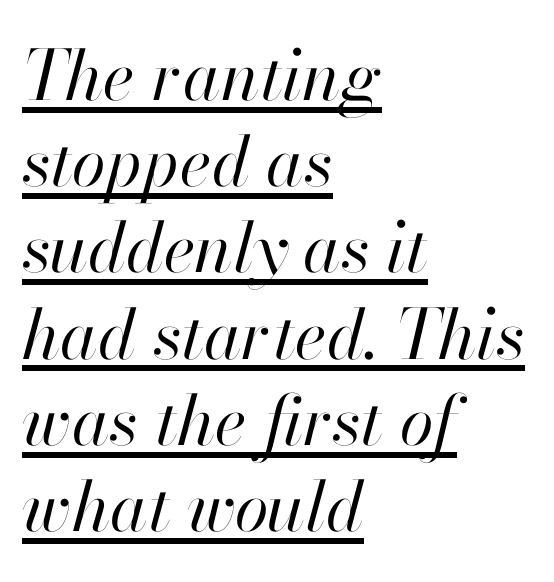
Q: Is the text bold? A: No.
Q: Is the text italic (slanted)? A: Yes, it leans right by about 13 degrees.
Q: Is the text underlined? A: Yes.
Q: How is the paragraph aligned? A: Left-aligned.
Q: Is the spacing between letters normal or unusually wide? A: Normal.
Q: Is the spacing between lines tight, normal or loose? A: Normal.
Q: Width (condensed, normal, or wide)? A: Normal.
Q: Stroke contrast? A: High.
Q: x-height? A: Small.
Q: Monospaced? A: No.
